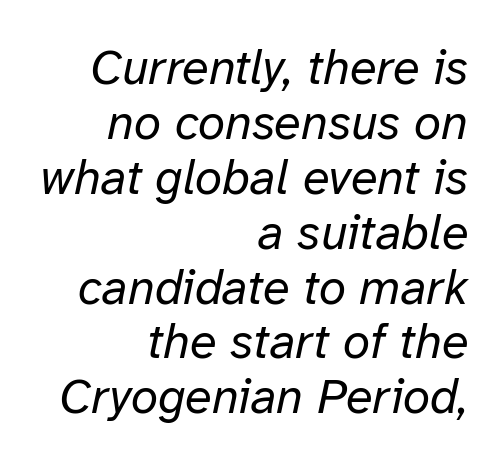
{"italic": "yes", "lean": "right", "slant_degrees": 12, "bold": "no", "weight": "regular", "width": "normal", "stroke_contrast": "low", "x_height": "medium", "monospaced": "no", "underline": "no", "align": "right", "line_spacing": "tight", "line_spacing_ratio": 1.12, "letter_spacing": "normal", "letter_spacing_em": 0.0, "glyph_px": 49}
